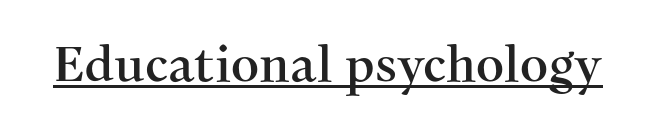
How are the letters spaced? Ordinarily, with no added tracking. Underlining? Definitely there. Unlike italic type, these characters show no tilt at all. The face used here is proportionally spaced, like ordinary book or web type.
